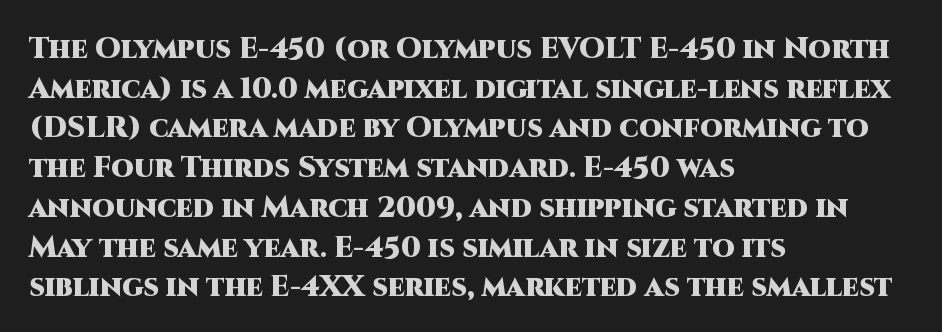
{"serif": "no", "italic": "no", "bold": "yes", "weight": "heavy", "width": "normal", "stroke_contrast": "high", "x_height": "large", "monospaced": "no", "underline": "no", "align": "left", "line_spacing": "normal", "line_spacing_ratio": 1.37, "letter_spacing": "normal", "letter_spacing_em": 0.0, "glyph_px": 29}
